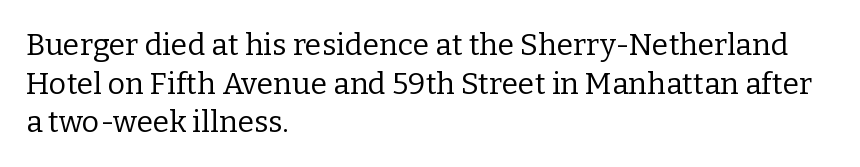
Q: Is the text bold? A: No.
Q: Is the text italic (slanted)? A: No, it is upright.
Q: Is the typeface a serif or a sans-serif typeface? A: Serif.
Q: Is the text underlined? A: No.
Q: How is the paragraph aligned? A: Left-aligned.
Q: Is the spacing between letters normal or unusually wide? A: Normal.
Q: Is the spacing between lines tight, normal or loose? A: Normal.
Q: Width (condensed, normal, or wide)? A: Normal.
Q: Stroke contrast? A: Low.
Q: x-height? A: Medium.
Q: Monospaced? A: No.
